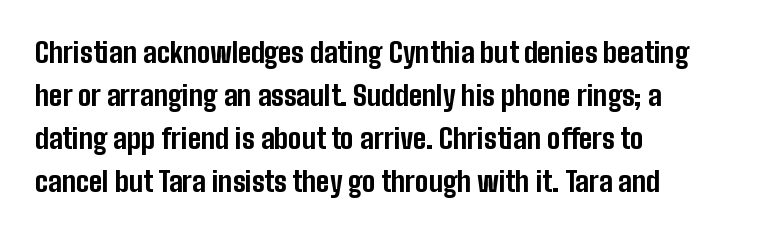
The image shows 28 px bold, condensed sans-serif type, upright; set left-aligned, normal line spacing (1.54x), normal letter spacing, not underlined; low stroke contrast and a medium x-height.
